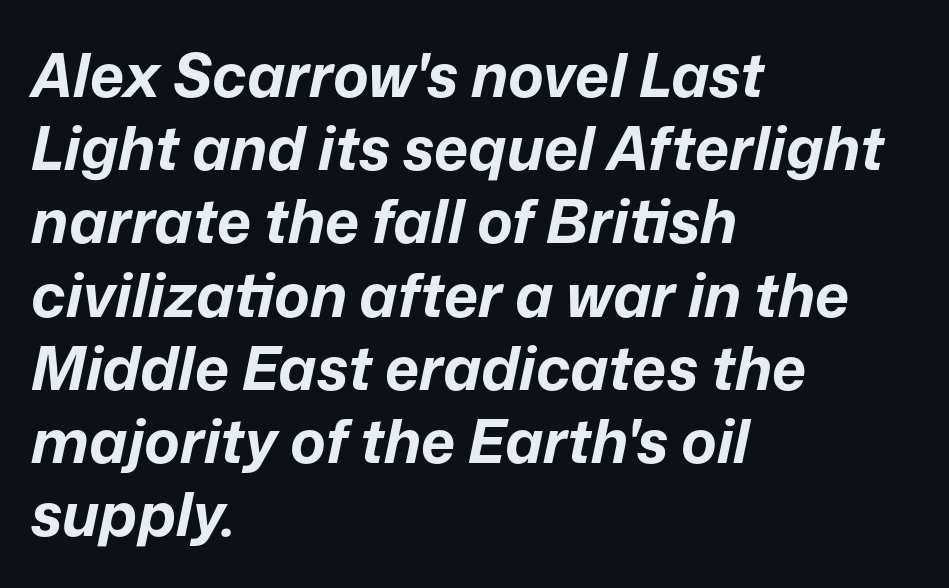
{"italic": "yes", "lean": "right", "slant_degrees": 12, "bold": "yes", "weight": "bold", "width": "normal", "stroke_contrast": "low", "x_height": "medium", "monospaced": "no", "underline": "no", "align": "left", "line_spacing_ratio": 1.22, "letter_spacing": "normal", "letter_spacing_em": 0.0, "glyph_px": 60}
